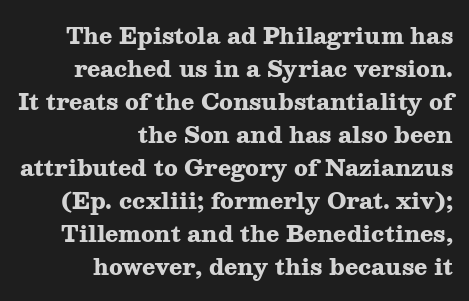
{"italic": "no", "bold": "yes", "underline": "no", "align": "right", "line_spacing": "normal", "line_spacing_ratio": 1.5, "letter_spacing": "normal", "letter_spacing_em": 0.0, "glyph_px": 22}
